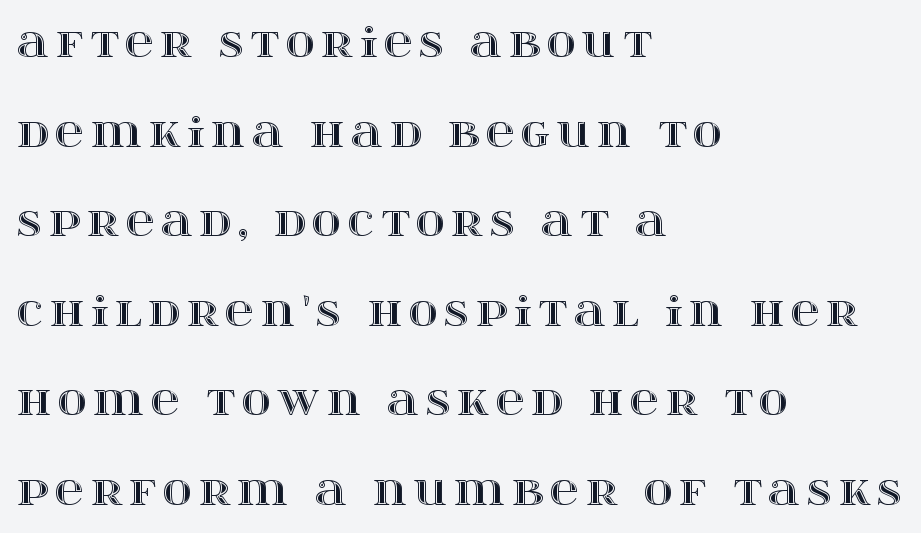
Q: Is the text italic (slanted)? A: No, it is upright.
Q: Is the text underlined? A: No.
Q: How is the paragraph aligned? A: Left-aligned.
Q: Is the spacing between lines tight, normal or loose? A: Loose.
Q: Width (condensed, normal, or wide)? A: Wide.
Q: x-height? A: Large.
Q: Monospaced? A: No.
